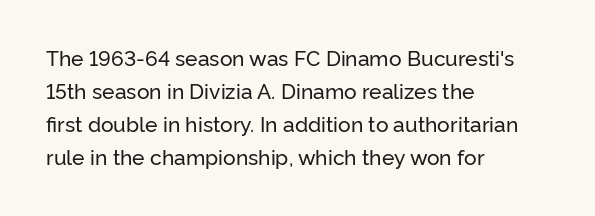
The image shows 21 px text type, upright; set left-aligned, normal line spacing (1.57x), normal letter spacing, not underlined.
